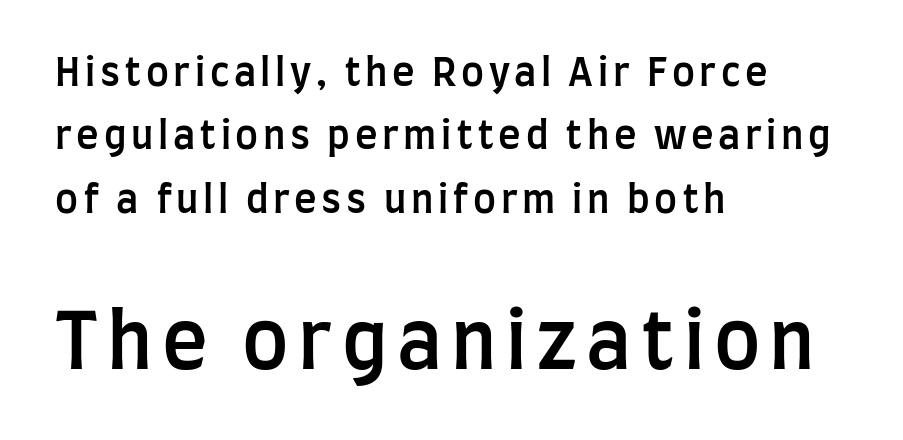
{"serif": "no", "italic": "no", "bold": "semi", "weight": "semibold", "width": "condensed", "stroke_contrast": "low", "x_height": "large", "monospaced": "no", "underline": "no", "align": "left", "line_spacing": "normal", "line_spacing_ratio": 1.67, "larger_block": "second", "size_ratio": 2.03, "glyph_px": 77}
